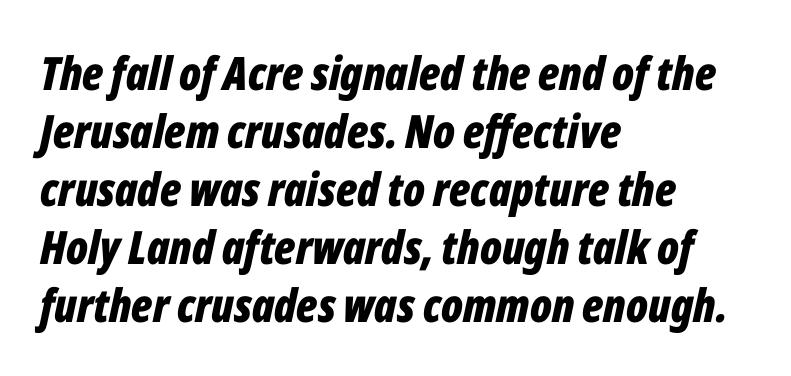
{"italic": "yes", "lean": "right", "slant_degrees": 12, "bold": "yes", "weight": "bold", "width": "condensed", "stroke_contrast": "low", "x_height": "medium", "monospaced": "no", "underline": "no", "align": "left", "line_spacing": "normal", "line_spacing_ratio": 1.26, "letter_spacing": "normal", "letter_spacing_em": 0.0, "glyph_px": 46}
